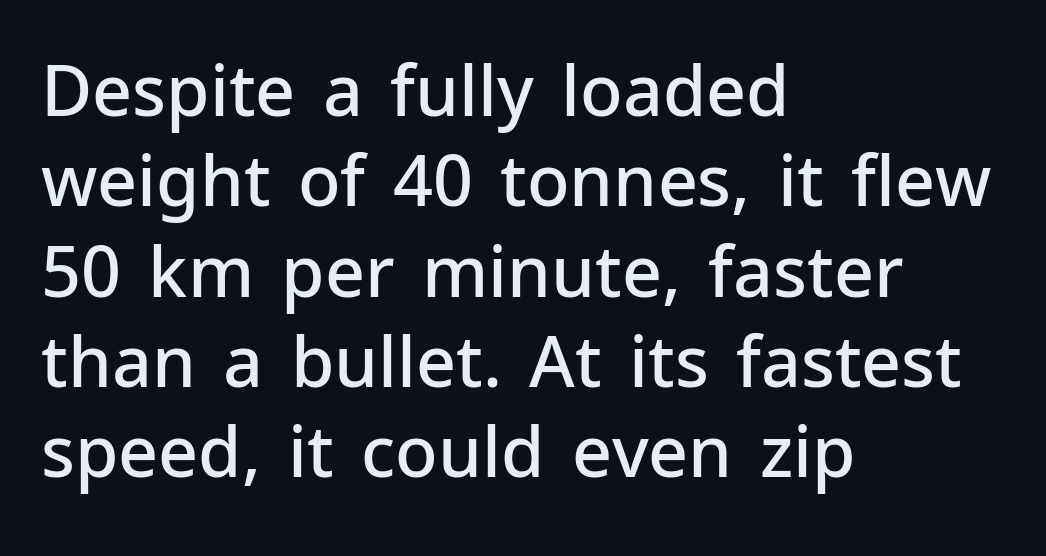
Q: Is the text bold? A: Semi-bold.
Q: Is the text italic (slanted)? A: No, it is upright.
Q: Is the typeface a serif or a sans-serif typeface? A: Sans-serif.
Q: Is the text underlined? A: No.
Q: How is the paragraph aligned? A: Left-aligned.
Q: Is the spacing between letters normal or unusually wide? A: Normal.
Q: Is the spacing between lines tight, normal or loose? A: Normal.
Q: Width (condensed, normal, or wide)? A: Normal.
Q: Stroke contrast? A: Low.
Q: x-height? A: Medium.
Q: Monospaced? A: No.
